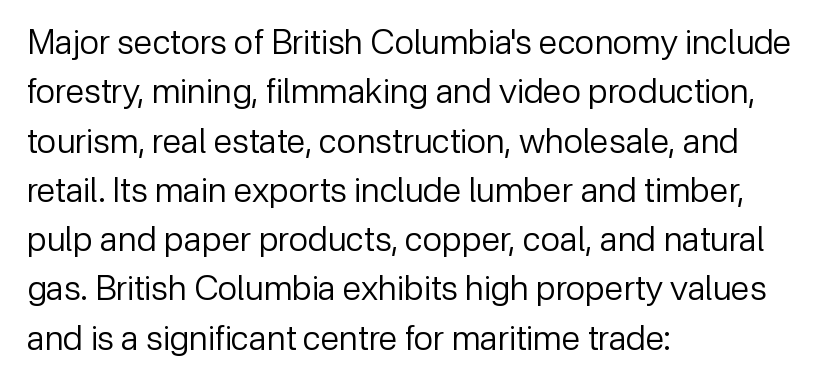
{"serif": "no", "italic": "no", "bold": "no", "weight": "regular", "width": "normal", "stroke_contrast": "low", "x_height": "medium", "monospaced": "no", "underline": "no", "align": "left", "line_spacing": "normal", "line_spacing_ratio": 1.45, "letter_spacing": "normal", "letter_spacing_em": 0.0, "glyph_px": 34}
